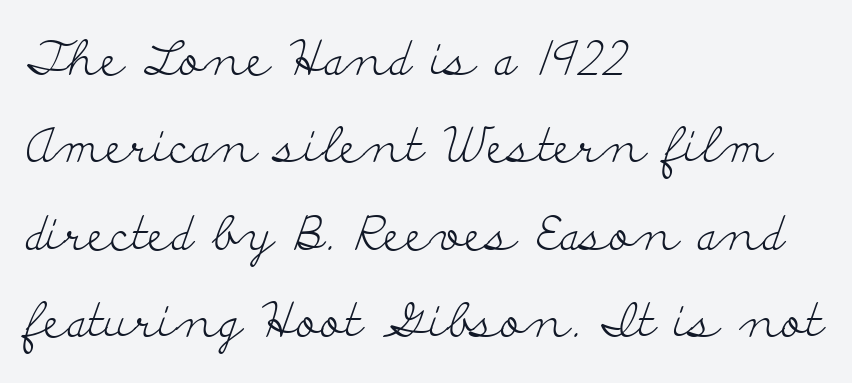
{"serif": "yes", "bold": "no", "weight": "light", "width": "wide", "stroke_contrast": "low", "x_height": "small", "monospaced": "no", "underline": "no", "align": "left", "line_spacing_ratio": 1.82, "letter_spacing": "normal", "letter_spacing_em": 0.0, "glyph_px": 48}
